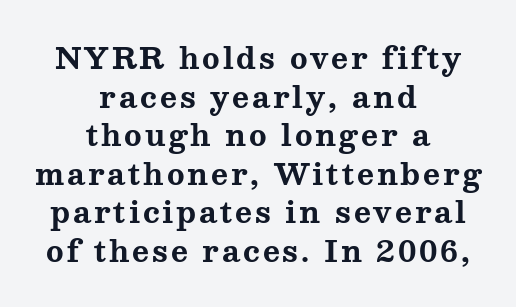
The image shows 29 px bold, wide serif type, upright; set centered, normal line spacing (1.33x), not underlined; medium stroke contrast and a medium x-height.
